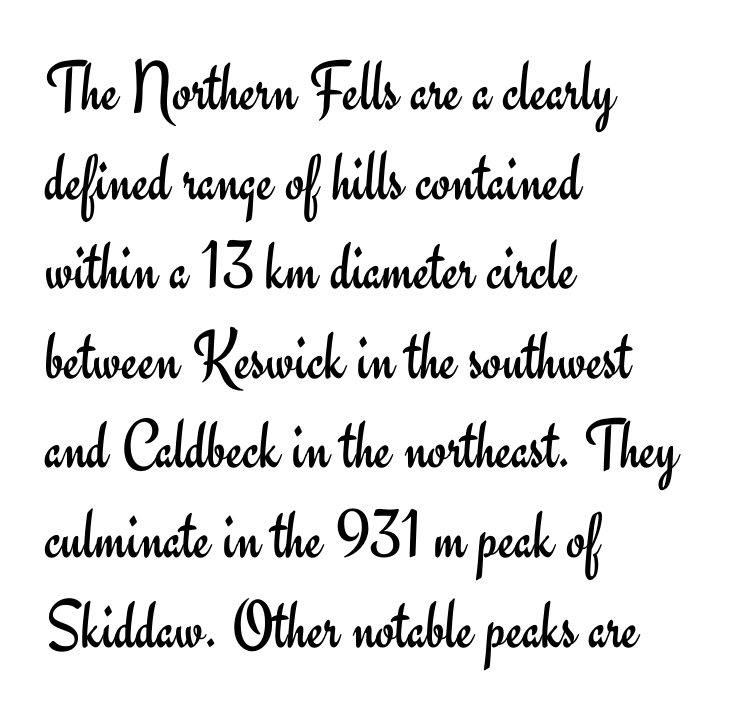
{"serif": "no", "bold": "no", "weight": "regular", "width": "normal", "stroke_contrast": "low", "x_height": "small", "monospaced": "no", "underline": "no", "align": "left", "line_spacing": "normal", "line_spacing_ratio": 1.28, "letter_spacing": "normal", "letter_spacing_em": 0.0, "glyph_px": 70}
